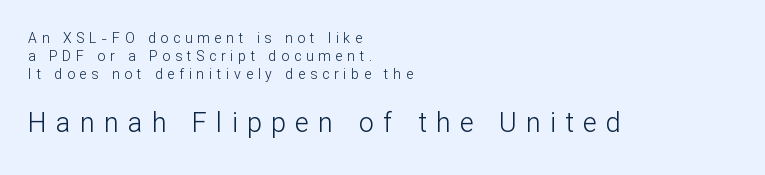
The image shows 27 px text type, upright; set left-aligned, normal line spacing (1.29x), unusually wide letter spacing (+0.34 em), not underlined; the second (bottom) block is 1.93x larger.
